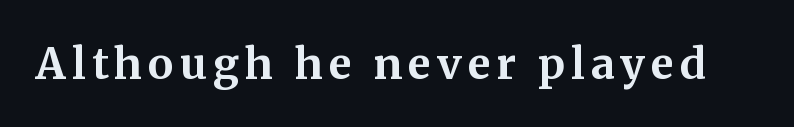
Proportional: the letters do not fall into vertical columns. Italic: no, the glyphs are upright roman. Descender tails drop into unmarked territory. Letterform terminals end in serifs throughout the passage. Notice how thick the strokes are: this is what a full bold looks like.
